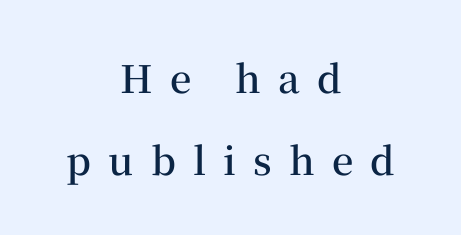
{"serif": "yes", "italic": "no", "bold": "semi", "weight": "semibold", "width": "normal", "stroke_contrast": "medium", "x_height": "medium", "monospaced": "no", "underline": "no", "align": "center", "line_spacing": "loose", "line_spacing_ratio": 2.15, "letter_spacing": "wide", "letter_spacing_em": 0.45, "glyph_px": 38}
